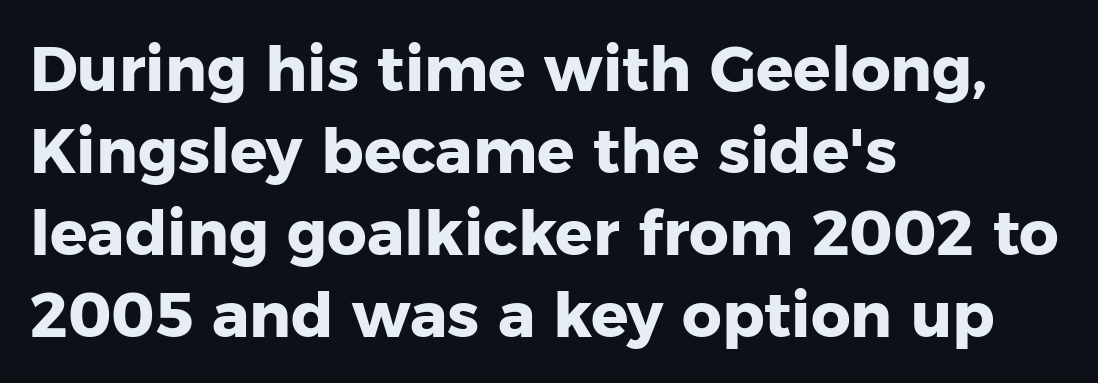
Q: Is the text bold? A: Yes.
Q: Is the text italic (slanted)? A: No, it is upright.
Q: Is the typeface a serif or a sans-serif typeface? A: Sans-serif.
Q: Is the text underlined? A: No.
Q: How is the paragraph aligned? A: Left-aligned.
Q: Is the spacing between letters normal or unusually wide? A: Normal.
Q: Is the spacing between lines tight, normal or loose? A: Normal.
Q: Width (condensed, normal, or wide)? A: Normal.
Q: Stroke contrast? A: Low.
Q: x-height? A: Medium.
Q: Monospaced? A: No.
